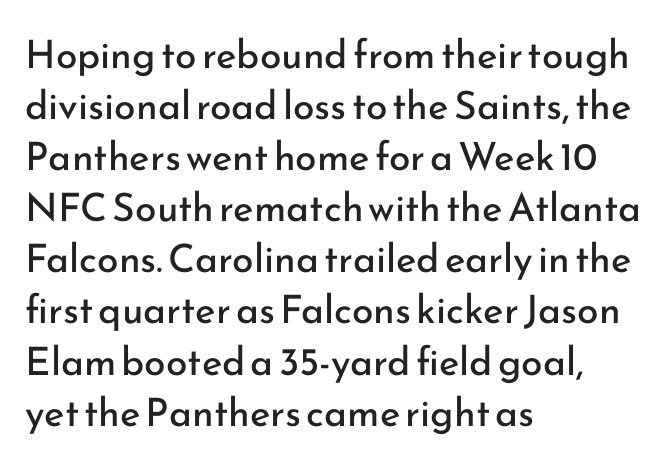
Q: Is the text bold? A: No.
Q: Is the text italic (slanted)? A: No, it is upright.
Q: Is the typeface a serif or a sans-serif typeface? A: Sans-serif.
Q: Is the text underlined? A: No.
Q: How is the paragraph aligned? A: Left-aligned.
Q: Is the spacing between letters normal or unusually wide? A: Normal.
Q: Is the spacing between lines tight, normal or loose? A: Normal.
Q: Width (condensed, normal, or wide)? A: Normal.
Q: Stroke contrast? A: Low.
Q: x-height? A: Small.
Q: Monospaced? A: No.
